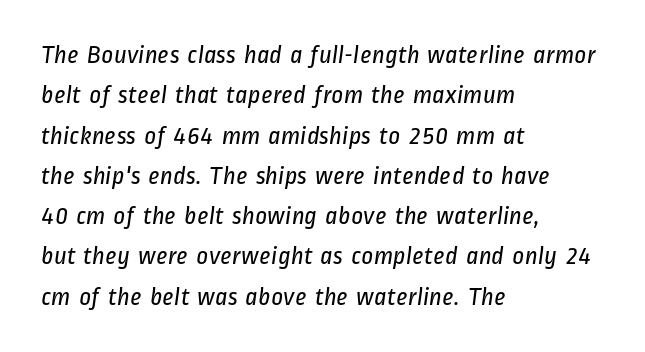
Q: Is the text bold? A: No.
Q: Is the text underlined? A: No.
Q: How is the paragraph aligned? A: Left-aligned.
Q: Is the spacing between letters normal or unusually wide? A: Normal.
Q: Is the spacing between lines tight, normal or loose? A: Normal.
